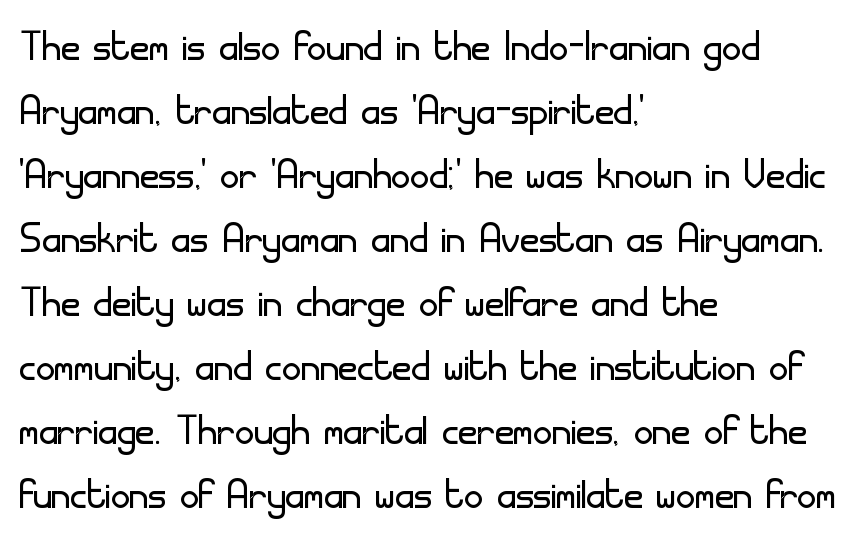
Q: Is the text bold? A: No.
Q: Is the text italic (slanted)? A: No, it is upright.
Q: Is the typeface a serif or a sans-serif typeface? A: Sans-serif.
Q: Is the text underlined? A: No.
Q: How is the paragraph aligned? A: Left-aligned.
Q: Is the spacing between letters normal or unusually wide? A: Normal.
Q: Width (condensed, normal, or wide)? A: Normal.
Q: Stroke contrast? A: Low.
Q: x-height? A: Small.
Q: Monospaced? A: No.
